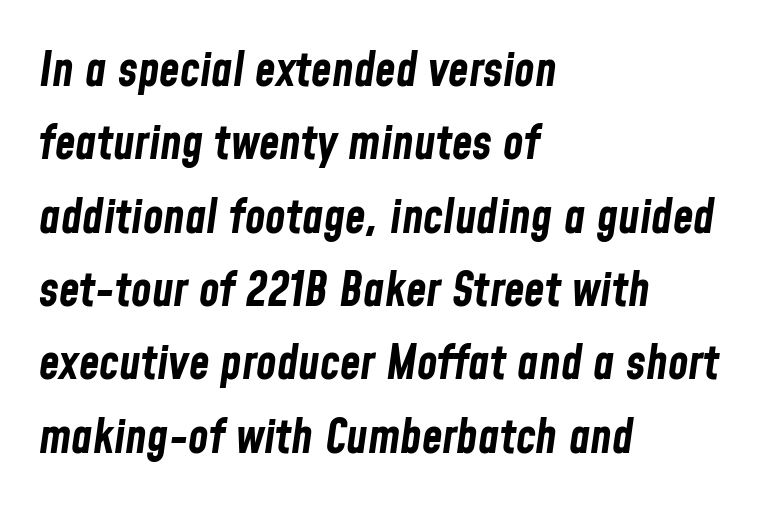
The image shows 47 px bold, condensed type, italic (leaning right); set left-aligned, normal line spacing (1.56x), normal letter spacing, not underlined; low stroke contrast and a medium x-height.
